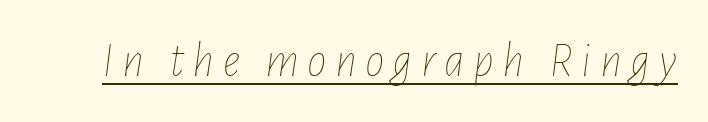
{"italic": "yes", "lean": "right", "slant_degrees": 7, "bold": "no", "weight": "thin", "width": "condensed", "stroke_contrast": "low", "x_height": "medium", "monospaced": "no", "underline": "yes", "glyph_px": 49}
